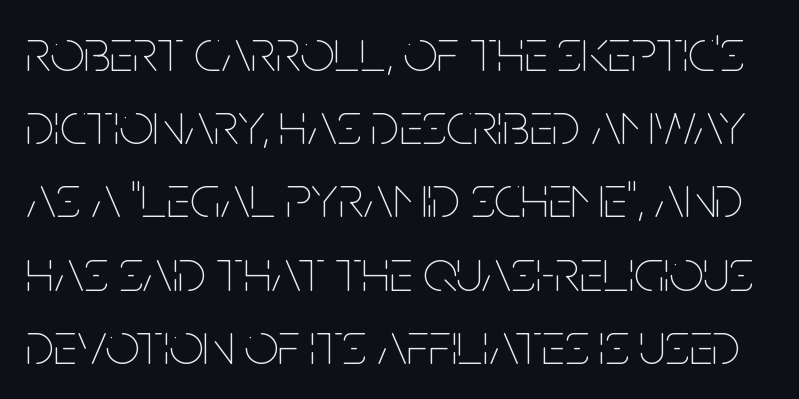
{"italic": "no", "bold": "no", "weight": "thin", "width": "condensed", "stroke_contrast": "low", "x_height": "large", "monospaced": "no", "underline": "no", "line_spacing_ratio": 1.22, "letter_spacing": "normal", "letter_spacing_em": 0.0, "glyph_px": 60}
